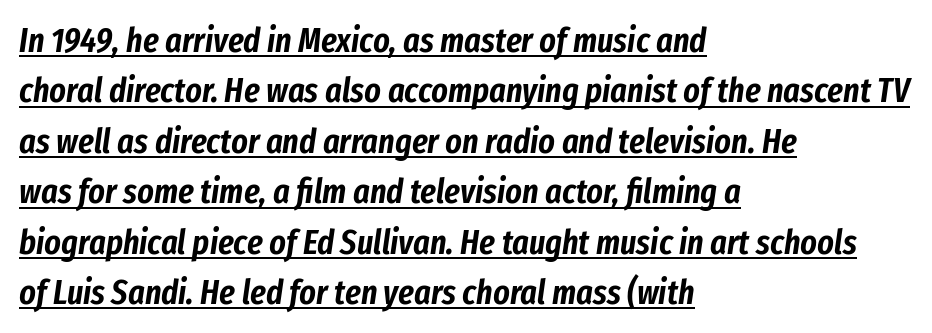
The image shows 35 px condensed type, italic (leaning right); set left-aligned, normal line spacing (1.44x), normal letter spacing, underlined; low stroke contrast and a medium x-height.
